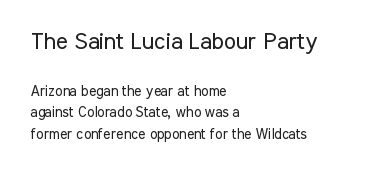
The passage is arranged the way most books set body copy — flush left. Bare-footed words on every line. No letter is thick-stroked: the sample isn't bold. Larger block? The one above; the one below is distinctly smaller.
